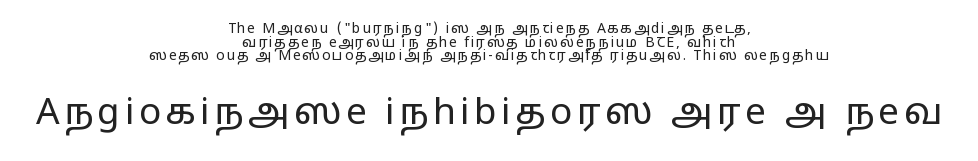
The image shows 37 px regular-weight, wide sans-serif type, upright; set centered, tight line spacing (0.97x), not underlined; the second (bottom) block is 2.64x larger; low stroke contrast and a medium x-height.
